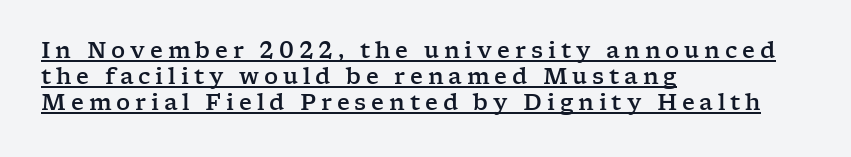
The image shows 22 px text type, upright; set left-aligned, line spacing 1.18x, unusually wide letter spacing (+0.22 em), underlined.
